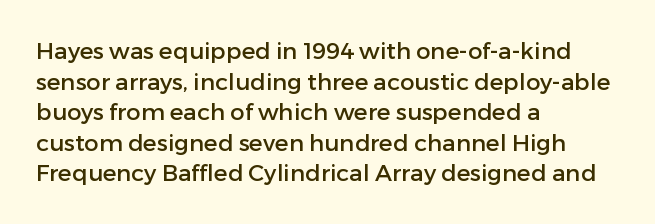
{"italic": "no", "underline": "no", "align": "left", "line_spacing": "normal", "line_spacing_ratio": 1.33, "letter_spacing": "normal", "letter_spacing_em": 0.0, "glyph_px": 23}
